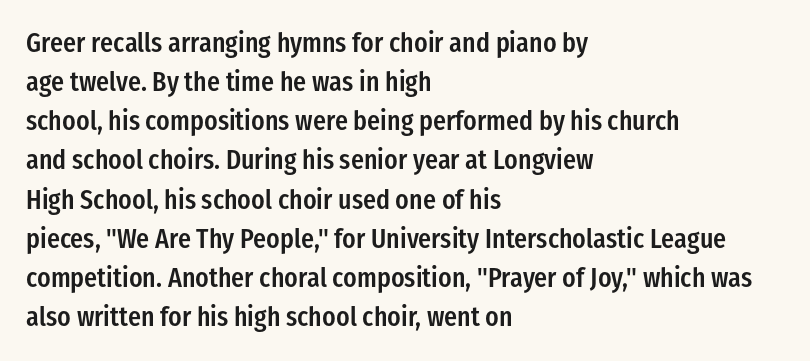
Horizontal alignment here is leftward, the default for most running prose. Semibold letterforms, between regular and bold. Each row of text sits above clean, open space. In terms of posture, this sample is upright. Rows of type keep a routine distance in the vertical direction.
